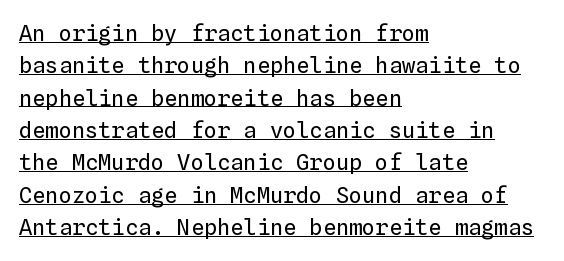
{"italic": "no", "bold": "no", "underline": "yes", "align": "left", "line_spacing": "normal", "line_spacing_ratio": 1.47, "letter_spacing": "normal", "letter_spacing_em": 0.0, "glyph_px": 22}
